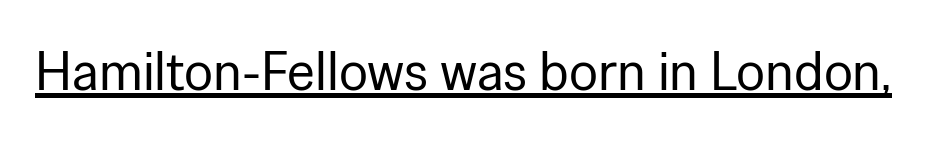
Q: Is the text bold? A: No.
Q: Is the text italic (slanted)? A: No, it is upright.
Q: Is the typeface a serif or a sans-serif typeface? A: Sans-serif.
Q: Is the text underlined? A: Yes.
Q: Is the spacing between letters normal or unusually wide? A: Normal.
Q: Width (condensed, normal, or wide)? A: Normal.
Q: Stroke contrast? A: Low.
Q: x-height? A: Medium.
Q: Monospaced? A: No.
